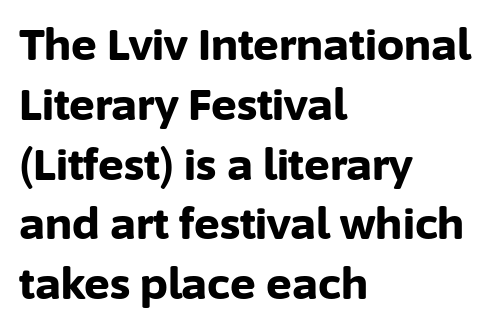
The face used here is proportionally spaced, like ordinary book or web type. Typographically, this falls in the sans-serif category. Layout note: lines flush left. Italic: no, the glyphs are upright roman.
